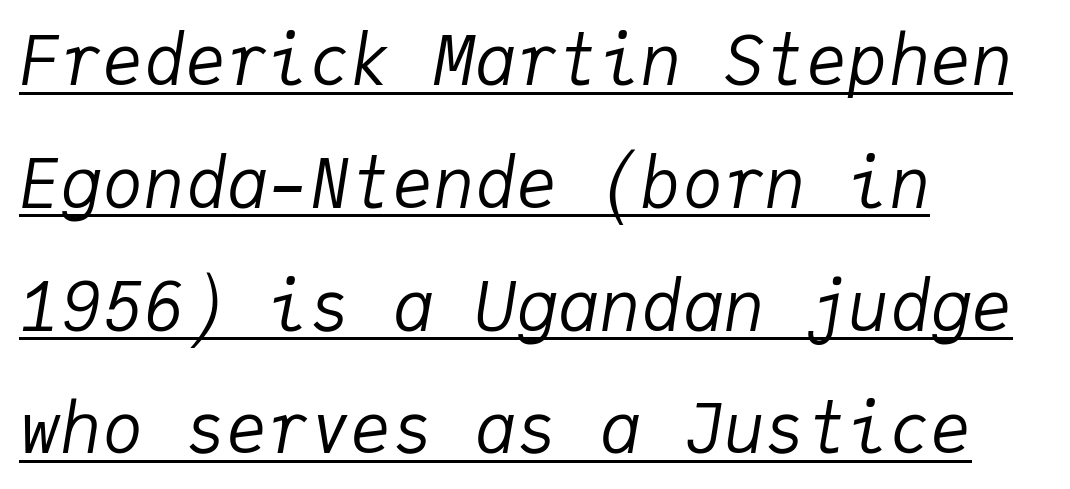
Here the designer chose a console-style face with uniform glyph widths. The passage shown is not bold in any degree. All the whitespace from short lines collects on the right. Underline: present.
